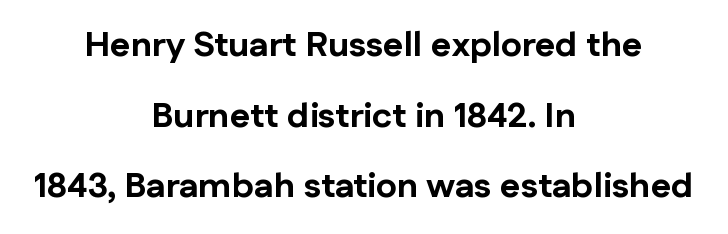
{"serif": "no", "italic": "no", "bold": "yes", "weight": "bold", "width": "normal", "stroke_contrast": "low", "x_height": "medium", "monospaced": "no", "underline": "no", "align": "center", "line_spacing": "loose", "line_spacing_ratio": 2.02, "letter_spacing": "normal", "letter_spacing_em": 0.0, "glyph_px": 35}
